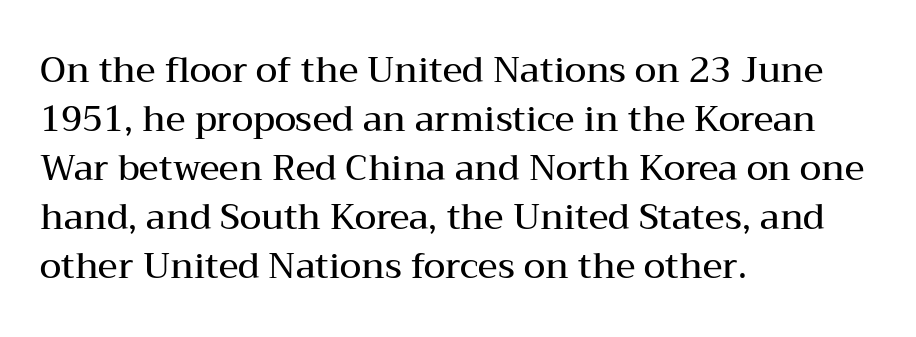
{"serif": "yes", "italic": "no", "bold": "semi", "weight": "semibold", "width": "wide", "stroke_contrast": "medium", "x_height": "medium", "monospaced": "no", "underline": "no", "align": "left", "line_spacing": "normal", "line_spacing_ratio": 1.4, "letter_spacing": "normal", "letter_spacing_em": 0.0, "glyph_px": 35}
